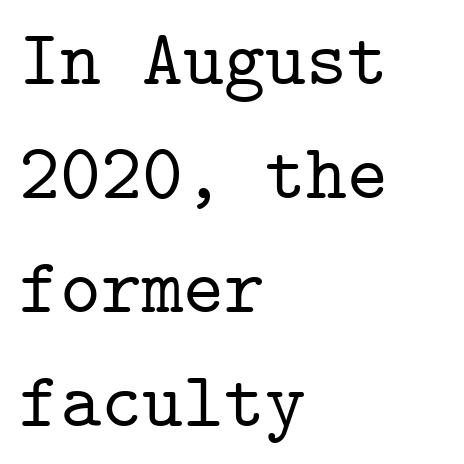
Q: Is the text italic (slanted)? A: No, it is upright.
Q: Is the typeface a serif or a sans-serif typeface? A: Serif.
Q: Is the text underlined? A: No.
Q: How is the paragraph aligned? A: Left-aligned.
Q: Is the spacing between letters normal or unusually wide? A: Normal.
Q: Is the spacing between lines tight, normal or loose? A: Normal.
Q: Width (condensed, normal, or wide)? A: Normal.
Q: Stroke contrast? A: Low.
Q: x-height? A: Medium.
Q: Monospaced? A: Yes.
